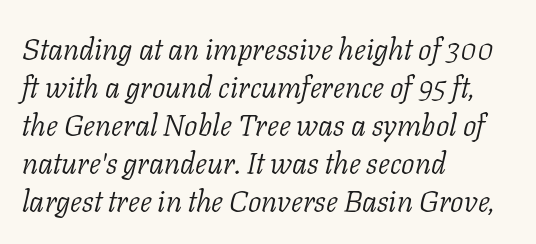
{"serif": "yes", "italic": "yes", "lean": "right", "slant_degrees": 11, "bold": "no", "weight": "light", "width": "normal", "stroke_contrast": "low", "x_height": "medium", "monospaced": "no", "underline": "no", "align": "left", "line_spacing": "normal", "line_spacing_ratio": 1.27, "letter_spacing": "normal", "letter_spacing_em": 0.0, "glyph_px": 30}
